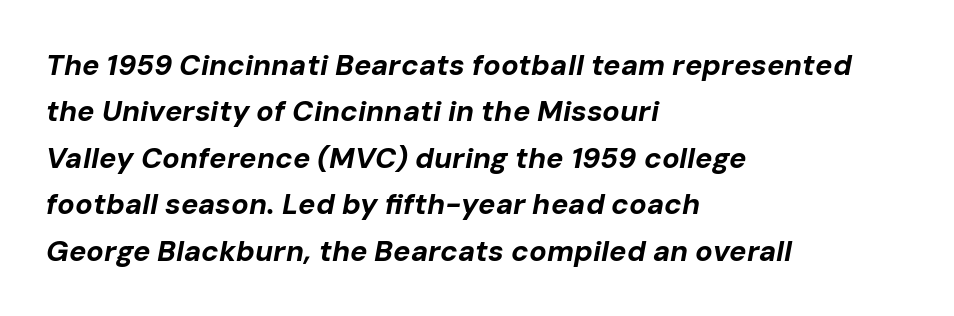
{"italic": "yes", "lean": "right", "slant_degrees": 10, "bold": "yes", "weight": "bold", "width": "normal", "stroke_contrast": "low", "x_height": "medium", "monospaced": "no", "underline": "no", "align": "left", "line_spacing": "normal", "line_spacing_ratio": 1.6, "letter_spacing": "normal", "letter_spacing_em": 0.0, "glyph_px": 29}
